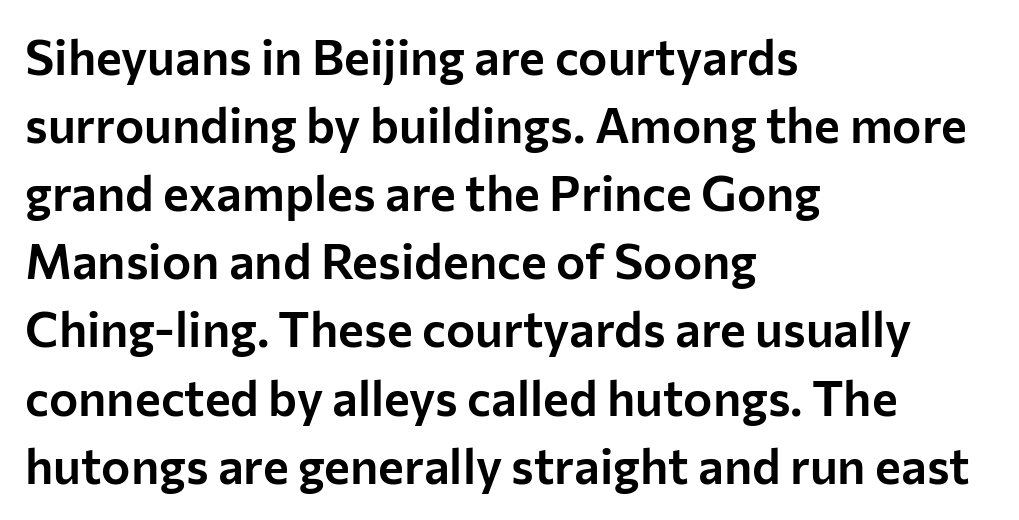
{"serif": "no", "italic": "no", "width": "normal", "stroke_contrast": "low", "x_height": "medium", "monospaced": "no", "underline": "no", "align": "left", "line_spacing": "normal", "line_spacing_ratio": 1.39, "letter_spacing": "normal", "letter_spacing_em": 0.0, "glyph_px": 49}
